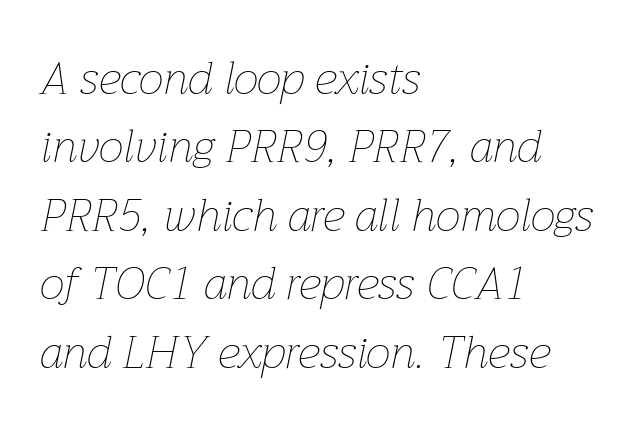
Q: Is the text bold? A: No.
Q: Is the text italic (slanted)? A: Yes, it leans right by about 12 degrees.
Q: Is the text underlined? A: No.
Q: How is the paragraph aligned? A: Left-aligned.
Q: Is the spacing between letters normal or unusually wide? A: Normal.
Q: Is the spacing between lines tight, normal or loose? A: Normal.
Q: Width (condensed, normal, or wide)? A: Normal.
Q: Stroke contrast? A: Low.
Q: x-height? A: Medium.
Q: Monospaced? A: No.
